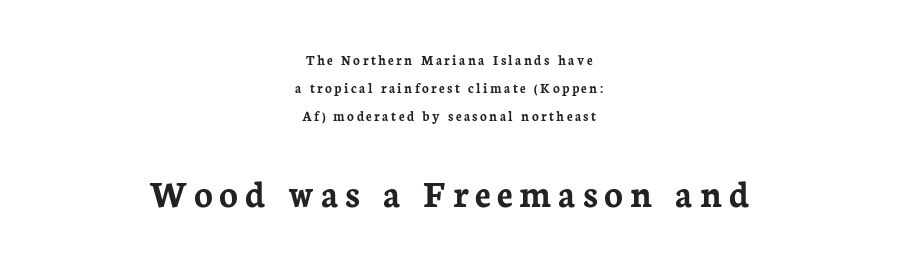
In terms of weight, the rendering is a true, heavy bold. Looks like regular typesetting: each glyph gets only the width it needs. Regarding serifs, this sample has them. It's the straight-up-and-down kind of type.
